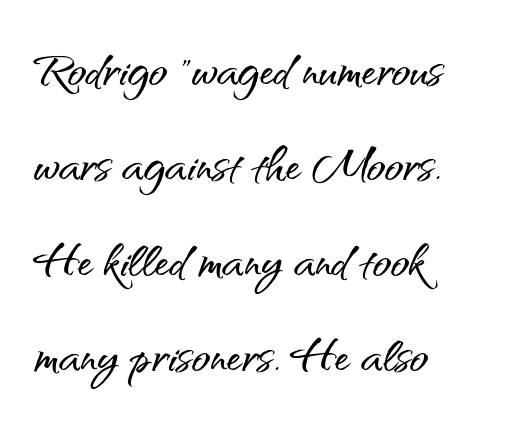
Stroke terminals: plain, sans-serif. You could not count columns in this text — the font is proportionally spaced. Line spacing here is normal.
